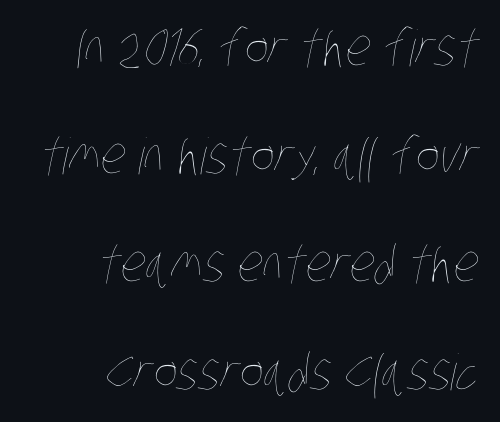
{"bold": "no", "weight": "thin", "width": "condensed", "stroke_contrast": "low", "x_height": "large", "monospaced": "no", "underline": "no", "align": "right", "line_spacing": "loose", "line_spacing_ratio": 2.16, "letter_spacing": "normal", "letter_spacing_em": 0.0, "glyph_px": 50}
